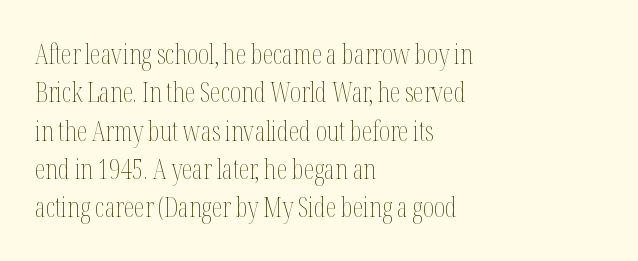
Q: Is the text bold? A: No.
Q: Is the text italic (slanted)? A: No, it is upright.
Q: Is the text underlined? A: No.
Q: How is the paragraph aligned? A: Left-aligned.
Q: Is the spacing between letters normal or unusually wide? A: Normal.
Q: Is the spacing between lines tight, normal or loose? A: Normal.
